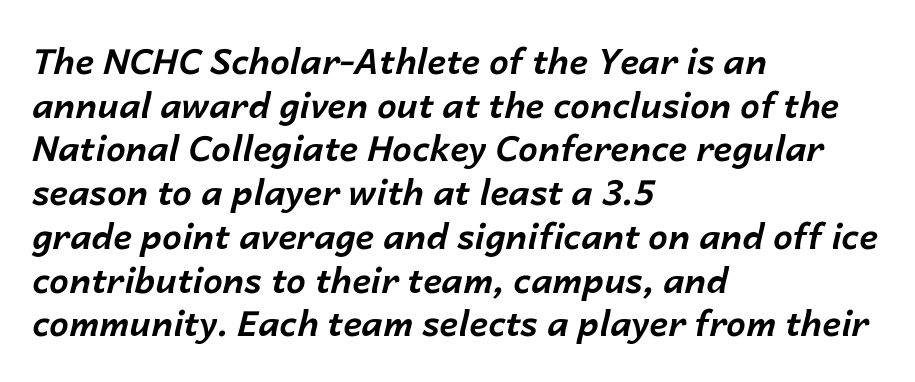
{"italic": "yes", "lean": "right", "slant_degrees": 14, "bold": "yes", "weight": "bold", "width": "normal", "stroke_contrast": "low", "x_height": "medium", "monospaced": "no", "underline": "no", "align": "left", "line_spacing": "normal", "line_spacing_ratio": 1.25, "letter_spacing": "normal", "letter_spacing_em": 0.0, "glyph_px": 35}
